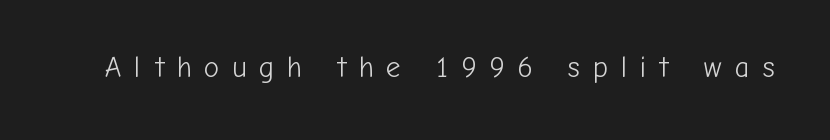
Q: Is the text bold? A: No.
Q: Is the text italic (slanted)? A: No, it is upright.
Q: Is the typeface a serif or a sans-serif typeface? A: Sans-serif.
Q: Is the text underlined? A: No.
Q: Is the spacing between letters normal or unusually wide? A: Unusually wide.
Q: Width (condensed, normal, or wide)? A: Normal.
Q: Stroke contrast? A: Low.
Q: x-height? A: Medium.
Q: Monospaced? A: No.
